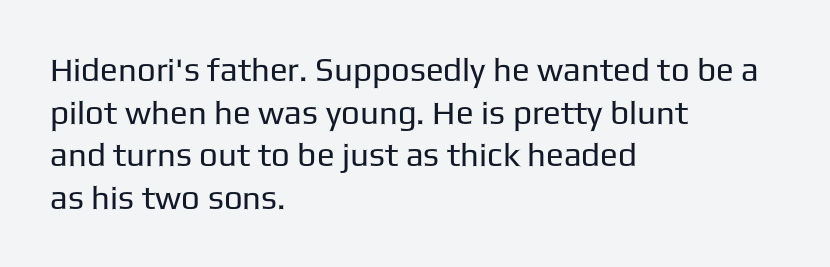
How would I describe the line gaps? Plain and ordinary. A typesetter would call this proportional, since set widths differ per character. The font family rendered here belongs to the sans-serif group. No chunkiness to these letters — they're not bold. Clear beneath every line of the passage. Line starts are locked; line ends wander.
